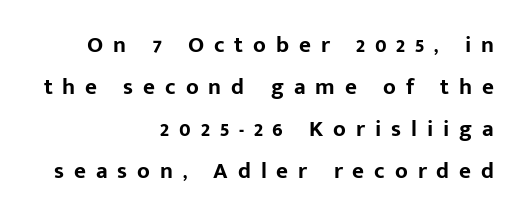
A dark, heavy texture on the line: the type is bold. A typesetter would mark this as roman, not italic. Does extra space separate the letters? Yes, quite a lot of it. The passage shown is not underscored anywhere. Which margin do the lines hug? The right one — the left edge is uneven.
